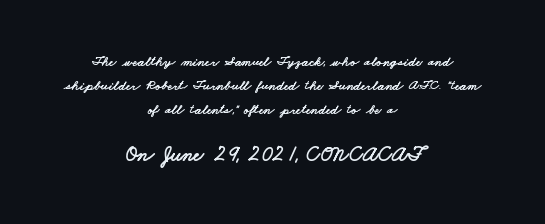
{"underline": "no", "align": "center", "line_spacing_ratio": 1.73, "letter_spacing": "normal", "letter_spacing_em": 0.0, "larger_block": "second", "size_ratio": 1.57, "glyph_px": 22}
